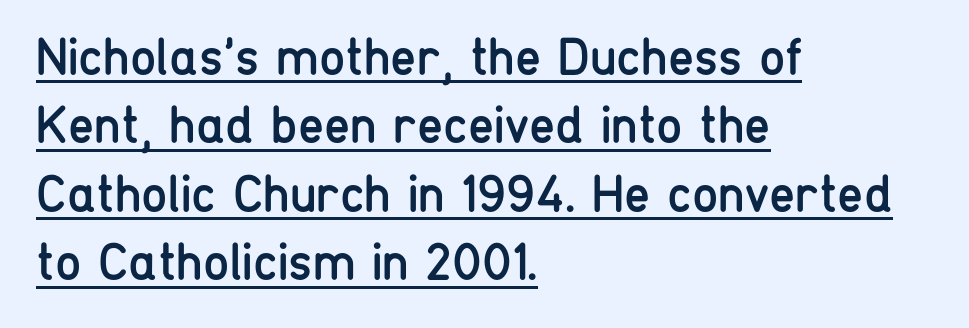
The image shows 53 px regular-weight, condensed sans-serif type, upright; set left-aligned, normal line spacing (1.29x), normal letter spacing, underlined; low stroke contrast and a medium x-height.
